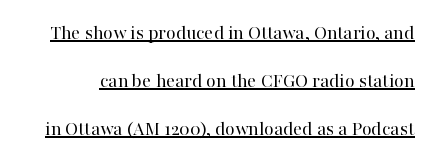
{"italic": "no", "bold": "no", "underline": "yes", "line_spacing": "loose", "line_spacing_ratio": 2.39, "letter_spacing": "normal", "letter_spacing_em": 0.0, "glyph_px": 20}
